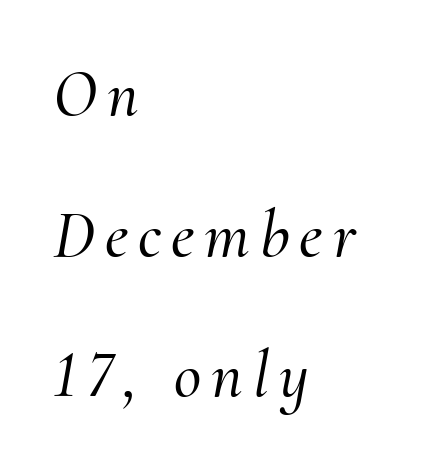
{"serif": "yes", "italic": "yes", "lean": "right", "slant_degrees": 10, "width": "normal", "stroke_contrast": "medium", "x_height": "small", "monospaced": "no", "underline": "no", "align": "left", "line_spacing": "loose", "line_spacing_ratio": 2.1, "glyph_px": 67}
